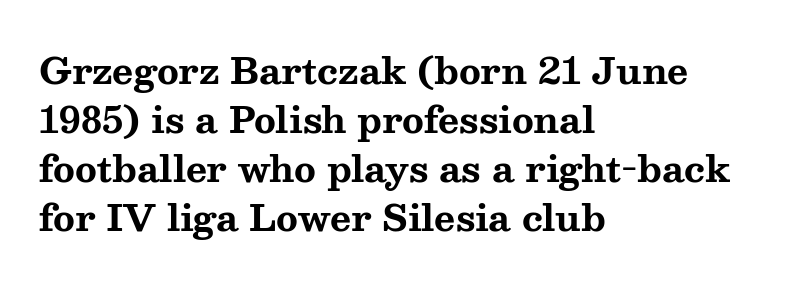
The image shows 36 px bold, wide serif type, upright; set left-aligned, normal line spacing (1.36x), normal letter spacing, not underlined; medium stroke contrast and a medium x-height.
